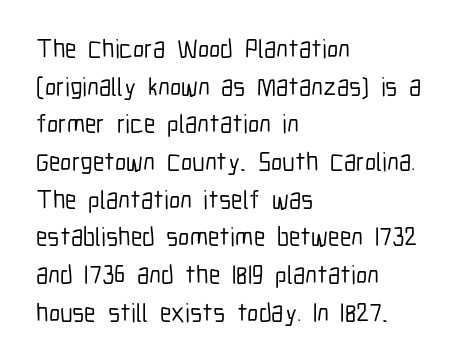
The image shows 26 px text type, upright; set left-aligned, normal line spacing (1.45x), normal letter spacing, not underlined.
